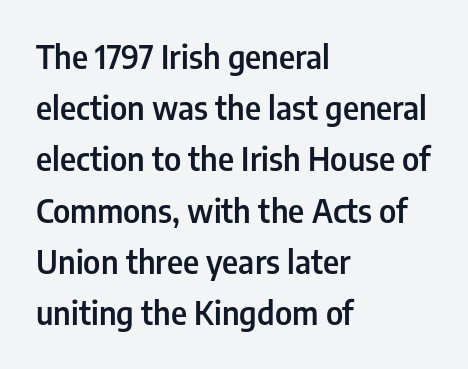
{"serif": "no", "italic": "no", "bold": "semi", "weight": "semibold", "width": "condensed", "stroke_contrast": "low", "x_height": "medium", "monospaced": "no", "underline": "no", "align": "left", "line_spacing": "normal", "line_spacing_ratio": 1.6, "letter_spacing": "normal", "letter_spacing_em": 0.0, "glyph_px": 32}
